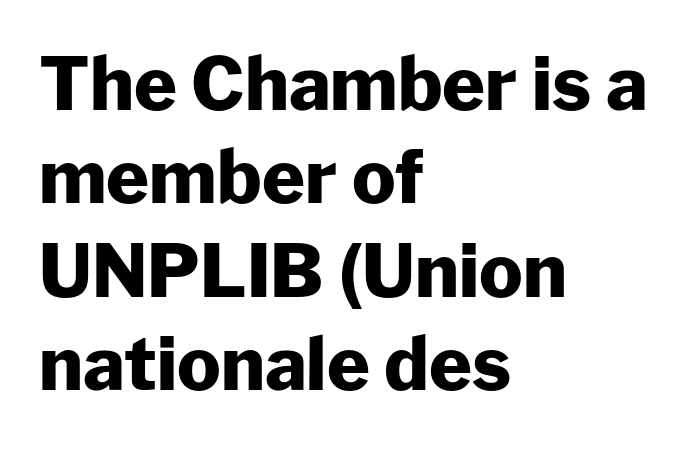
Weight check: bold — yes, fully. To sum up the face: it is a sans, with no serifs. Does extra space separate the letters? No, they use regular spacing. Leading: standard. Looks like regular typesetting: each glyph gets only the width it needs. The axis of the letterforms is exactly vertical.
